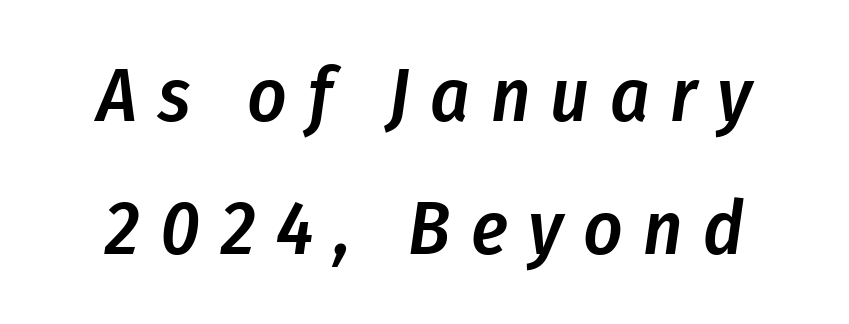
The image shows 76 px semibold, condensed type, italic (leaning right); set line spacing 1.75x, unusually wide letter spacing (+0.27 em), not underlined; low stroke contrast and a medium x-height.
